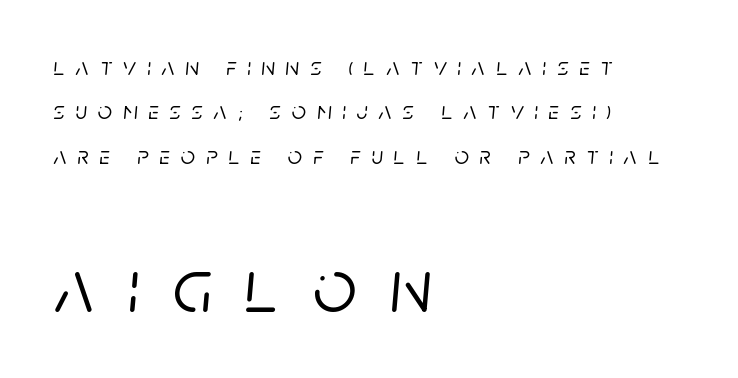
The image shows 76 px text type, italic (leaning right); set left-aligned, line spacing 1.78x, unusually wide letter spacing (+0.44 em), not underlined; the second (bottom) block is 3.04x larger; low stroke contrast and a large x-height.
